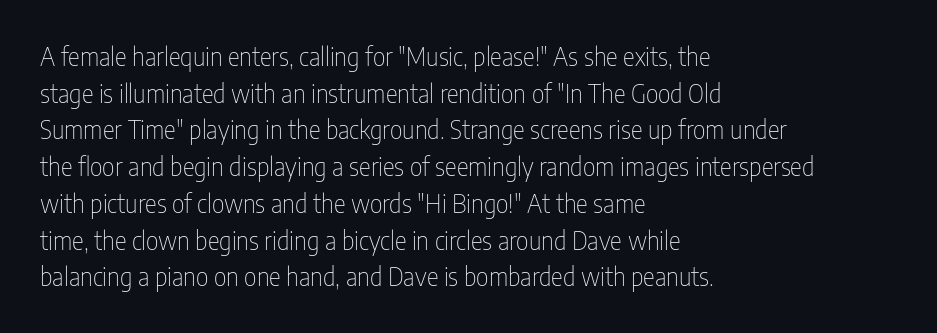
Weight: in the light-to-regular range. In CSS terms this would be text-align: left. The letters stand straight up with perfectly vertical stems. Each new line begins a customary step beneath the previous one. Characters follow at the spacing the type designer built in.
